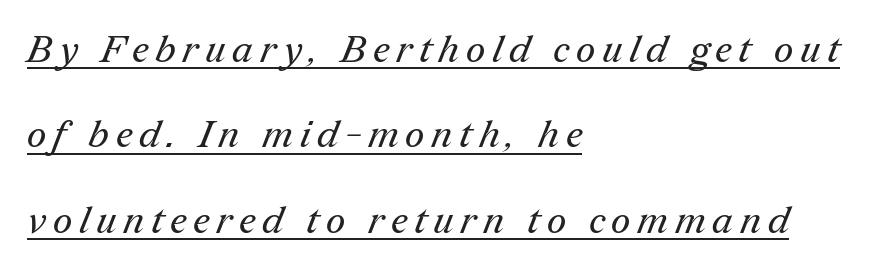
The image shows 38 px regular-weight serif type; set left-aligned, loose line spacing (2.25x), underlined; medium stroke contrast and a medium x-height.
